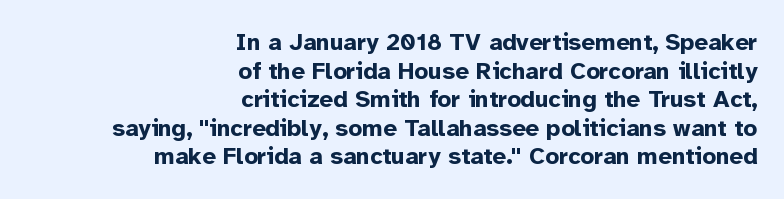
Only glyphs here, with clear space below each row. It's the straight-up-and-down kind of type. Set as a true bold cut, around the 700 mark. The horizontal fit of the characters is conventional and even.
